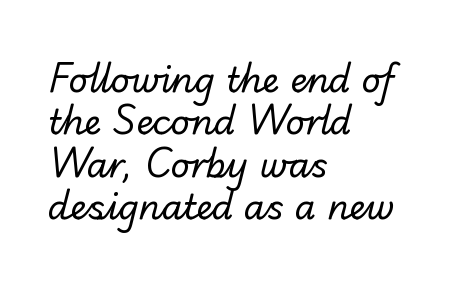
Q: Is the text bold? A: No.
Q: Is the typeface a serif or a sans-serif typeface? A: Sans-serif.
Q: Is the text underlined? A: No.
Q: How is the paragraph aligned? A: Left-aligned.
Q: Is the spacing between letters normal or unusually wide? A: Normal.
Q: Is the spacing between lines tight, normal or loose? A: Normal.
Q: Width (condensed, normal, or wide)? A: Normal.
Q: Stroke contrast? A: Low.
Q: x-height? A: Small.
Q: Monospaced? A: No.
